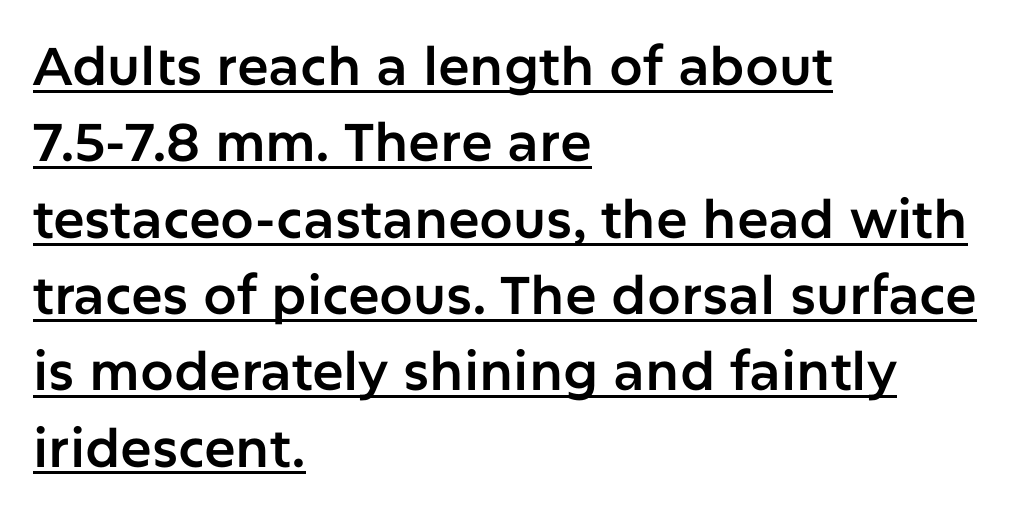
Q: Is the text italic (slanted)? A: No, it is upright.
Q: Is the typeface a serif or a sans-serif typeface? A: Sans-serif.
Q: Is the text underlined? A: Yes.
Q: How is the paragraph aligned? A: Left-aligned.
Q: Is the spacing between letters normal or unusually wide? A: Normal.
Q: Is the spacing between lines tight, normal or loose? A: Normal.
Q: Width (condensed, normal, or wide)? A: Normal.
Q: Stroke contrast? A: Low.
Q: x-height? A: Medium.
Q: Monospaced? A: No.
